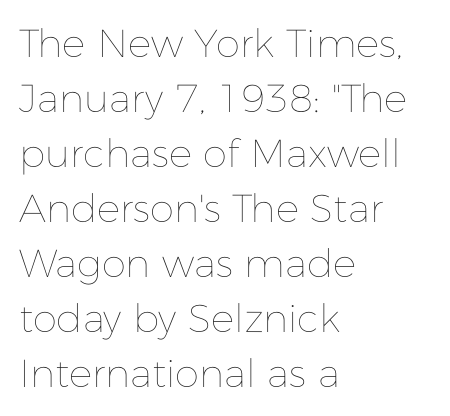
The image shows 39 px thin type, upright; set left-aligned, normal line spacing (1.41x), normal letter spacing, not underlined; low stroke contrast and a medium x-height.
